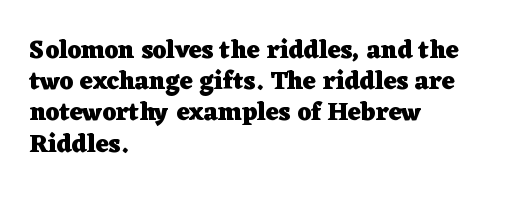
{"italic": "no", "bold": "yes", "underline": "no", "align": "left", "line_spacing": "normal", "line_spacing_ratio": 1.25, "letter_spacing": "normal", "letter_spacing_em": 0.0, "glyph_px": 25}
